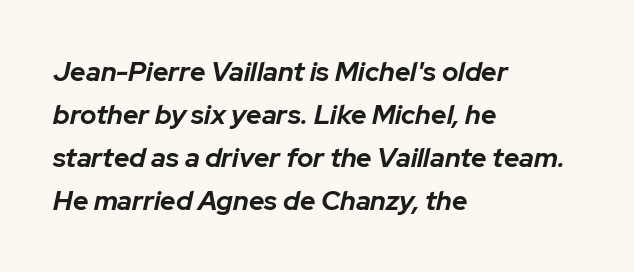
{"italic": "yes", "lean": "right", "slant_degrees": 12, "bold": "yes", "underline": "no", "align": "left", "line_spacing": "normal", "line_spacing_ratio": 1.59, "letter_spacing": "normal", "letter_spacing_em": 0.0, "glyph_px": 27}
